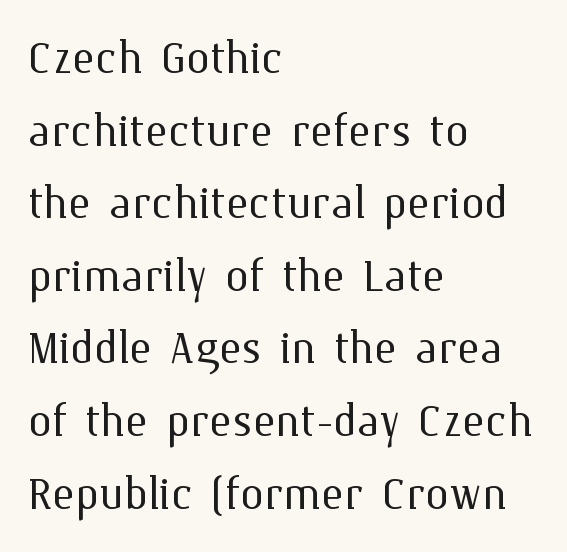
{"italic": "no", "bold": "no", "weight": "light", "width": "normal", "stroke_contrast": "medium", "x_height": "medium", "monospaced": "no", "underline": "no", "align": "left", "line_spacing_ratio": 1.21, "letter_spacing": "normal", "letter_spacing_em": 0.0, "glyph_px": 60}
